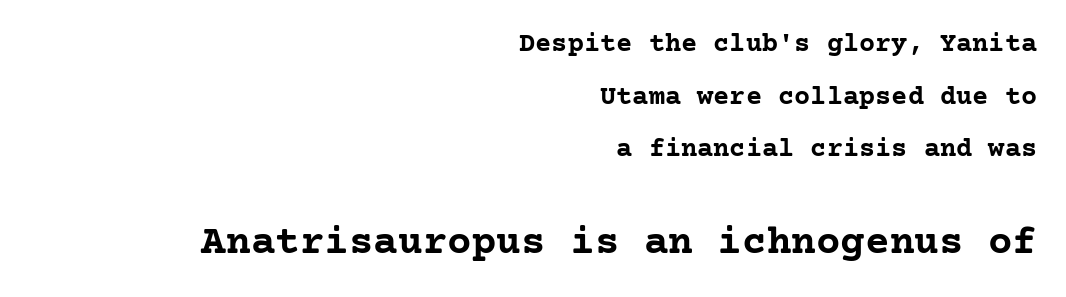
If you drew a line through each stem, it would be perfectly vertical. Reading down the block, your eye finds every line finishing at a fixed right position. Reading down the column, the eye jumps a long way to each next line. Plenty of ink on the page — the face is bold.
